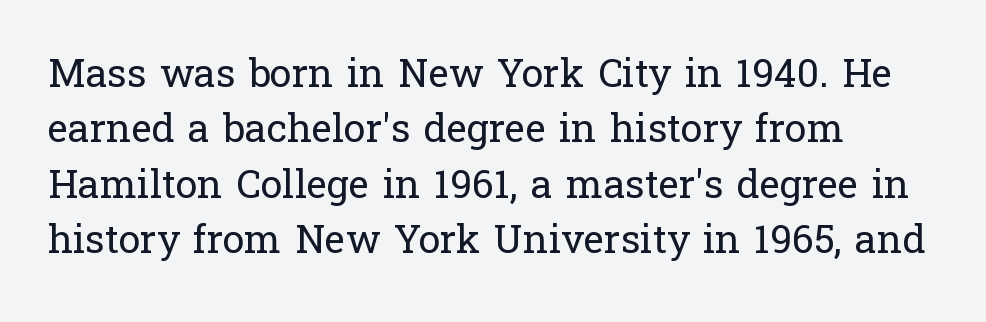
Q: Is the text bold? A: No.
Q: Is the text italic (slanted)? A: No, it is upright.
Q: Is the typeface a serif or a sans-serif typeface? A: Serif.
Q: Is the text underlined? A: No.
Q: How is the paragraph aligned? A: Left-aligned.
Q: Is the spacing between letters normal or unusually wide? A: Normal.
Q: Is the spacing between lines tight, normal or loose? A: Normal.
Q: Width (condensed, normal, or wide)? A: Normal.
Q: Stroke contrast? A: Low.
Q: x-height? A: Medium.
Q: Monospaced? A: No.
